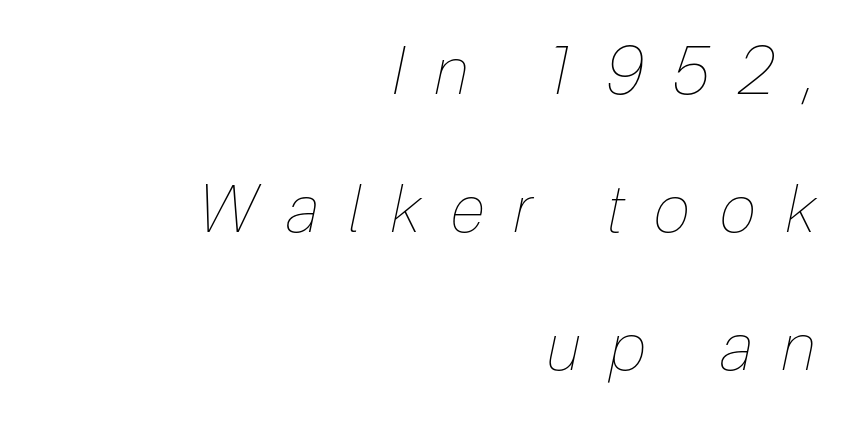
The image shows 66 px thin, condensed type, italic (leaning right); set right-aligned, loose line spacing (2.09x), unusually wide letter spacing (+0.46 em), not underlined; low stroke contrast and a medium x-height.
